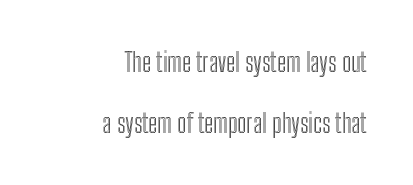
Q: Is the text italic (slanted)? A: No, it is upright.
Q: Is the text underlined? A: No.
Q: How is the paragraph aligned? A: Right-aligned.
Q: Is the spacing between letters normal or unusually wide? A: Normal.
Q: Is the spacing between lines tight, normal or loose? A: Loose.
